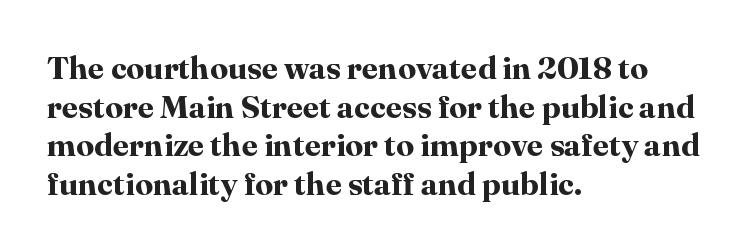
{"serif": "yes", "italic": "no", "bold": "yes", "weight": "bold", "width": "normal", "stroke_contrast": "high", "x_height": "medium", "monospaced": "no", "underline": "no", "align": "left", "line_spacing_ratio": 1.21, "letter_spacing": "normal", "letter_spacing_em": 0.0, "glyph_px": 32}
